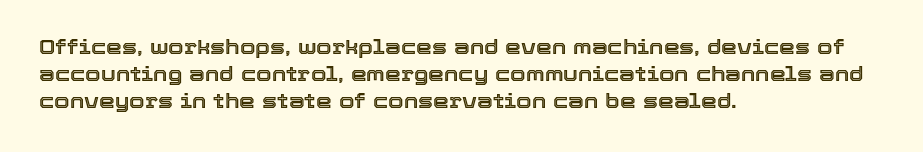
Q: Is the text italic (slanted)? A: No, it is upright.
Q: Is the text underlined? A: No.
Q: How is the paragraph aligned? A: Left-aligned.
Q: Is the spacing between letters normal or unusually wide? A: Normal.
Q: Is the spacing between lines tight, normal or loose? A: Normal.
